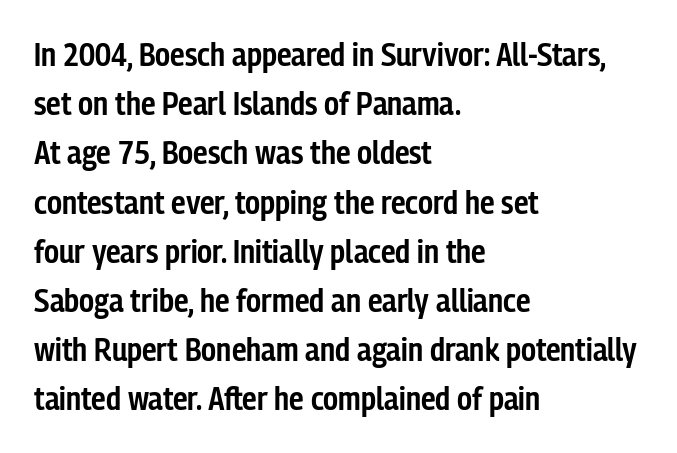
The image shows 33 px semibold, condensed sans-serif type, upright; set left-aligned, normal line spacing (1.49x), normal letter spacing, not underlined; low stroke contrast and a medium x-height.
